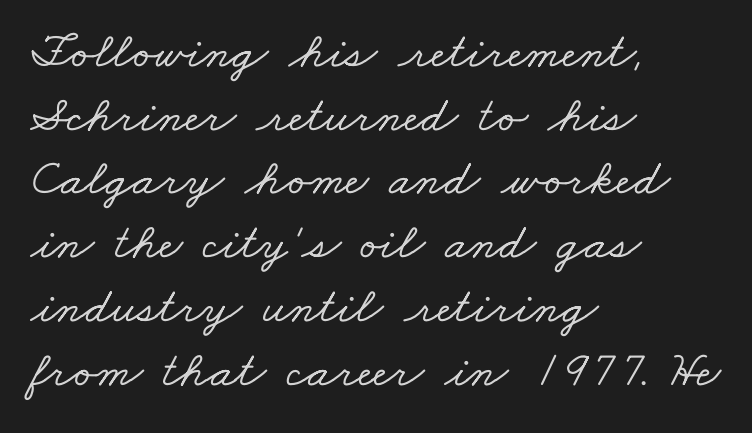
The image shows 51 px wide serif type; set left-aligned, normal line spacing (1.25x), normal letter spacing, not underlined; low stroke contrast and a small x-height.
